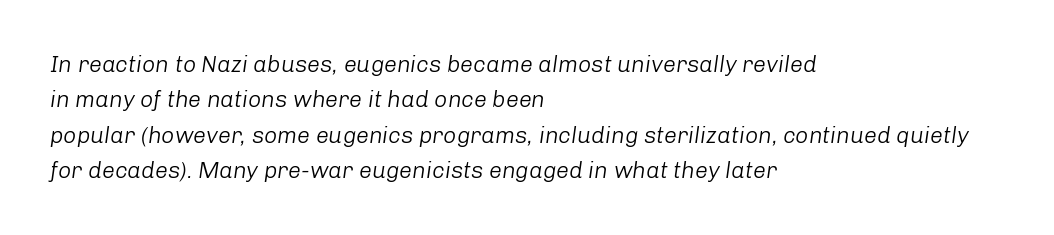
Q: Is the text bold? A: No.
Q: Is the text italic (slanted)? A: Yes, it leans right by about 8 degrees.
Q: Is the text underlined? A: No.
Q: How is the paragraph aligned? A: Left-aligned.
Q: Is the spacing between letters normal or unusually wide? A: Normal.
Q: Is the spacing between lines tight, normal or loose? A: Normal.
